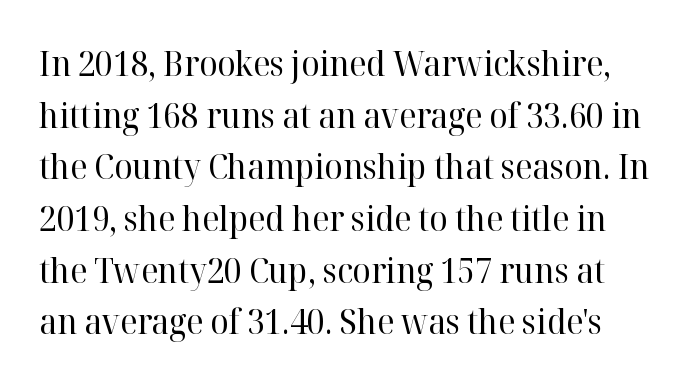
The image shows 34 px regular-weight serif type, upright; set normal line spacing (1.52x), normal letter spacing, not underlined; high stroke contrast and a medium x-height.
